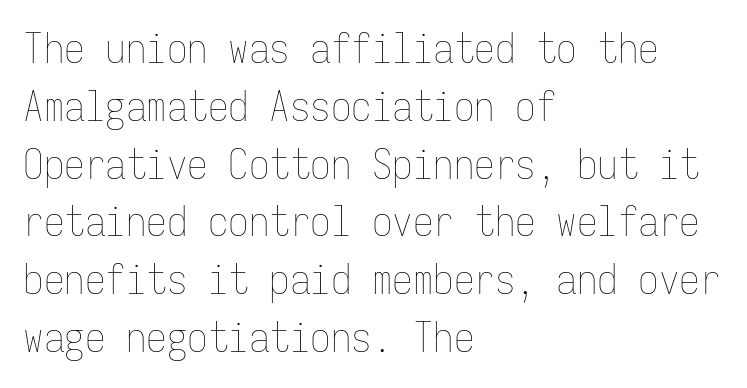
No extra ink here — the face is not bold. Every character sits straight up, as roman type does. Rule under the text: the space is simply empty. The gaps between neighbouring characters are ordinary and unremarkable.
